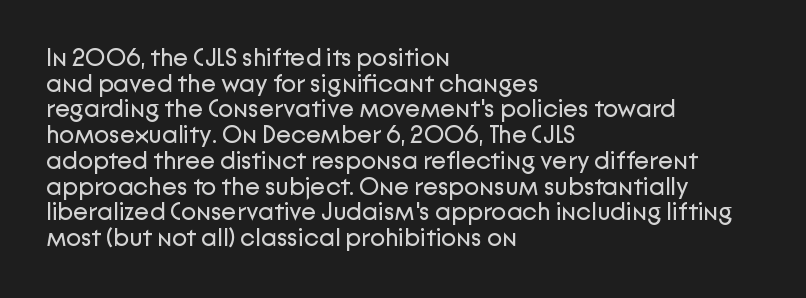
The image shows 25 px text type, upright; set left-aligned, tight line spacing (1.03x), normal letter spacing, not underlined.
